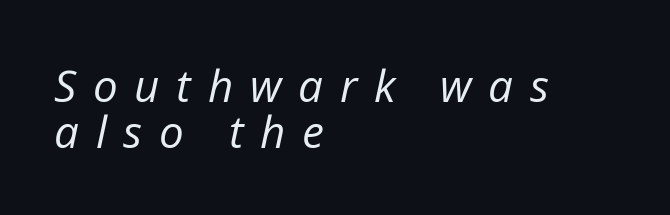
The image shows 44 px regular-weight type, italic (leaning right); set left-aligned, tight line spacing (1.04x), unusually wide letter spacing (+0.38 em), not underlined; low stroke contrast and a medium x-height.
